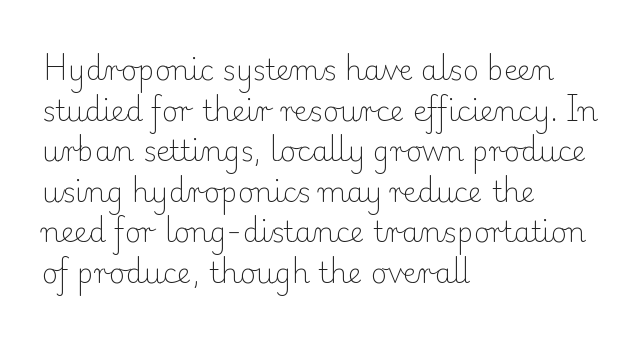
The image shows 28 px light serif type, upright; set left-aligned, normal line spacing (1.45x), normal letter spacing, not underlined; low stroke contrast and a small x-height.
